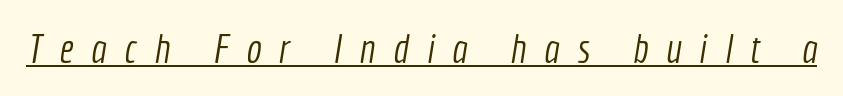
The image shows 41 px light, condensed sans-serif type; set unusually wide letter spacing (+0.43 em), underlined; a medium x-height.
